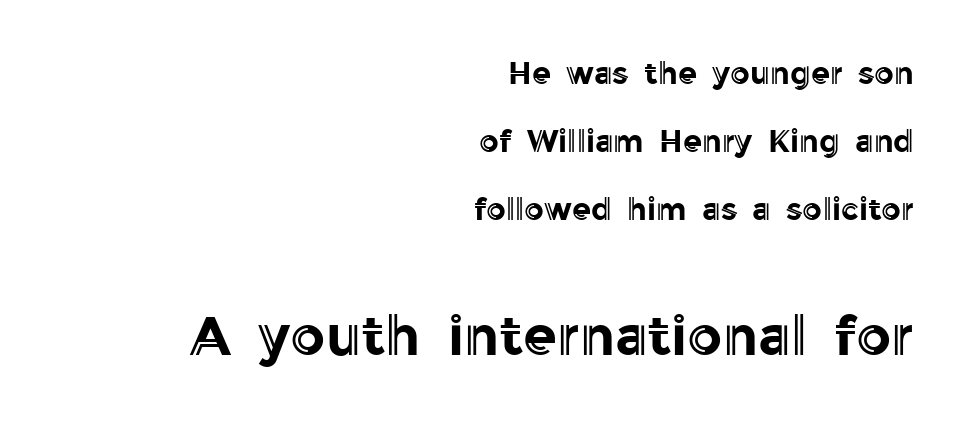
The letters in the lower block stand taller than those in the block above. Beneath every word, the page is bare. You can tell it's not italic because the verticals are truly vertical. The lines are quadded right. Proportional: the letters do not fall into vertical columns.
